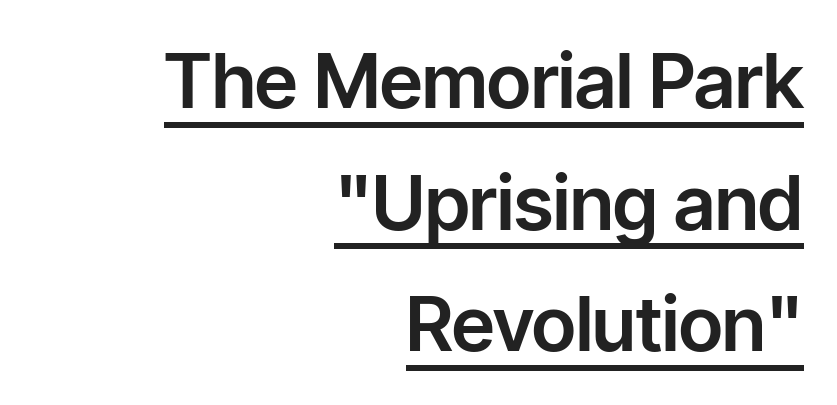
{"serif": "no", "italic": "no", "width": "normal", "stroke_contrast": "low", "x_height": "medium", "monospaced": "no", "underline": "yes", "align": "right", "line_spacing": "normal", "line_spacing_ratio": 1.6, "letter_spacing": "normal", "letter_spacing_em": 0.0, "glyph_px": 76}
